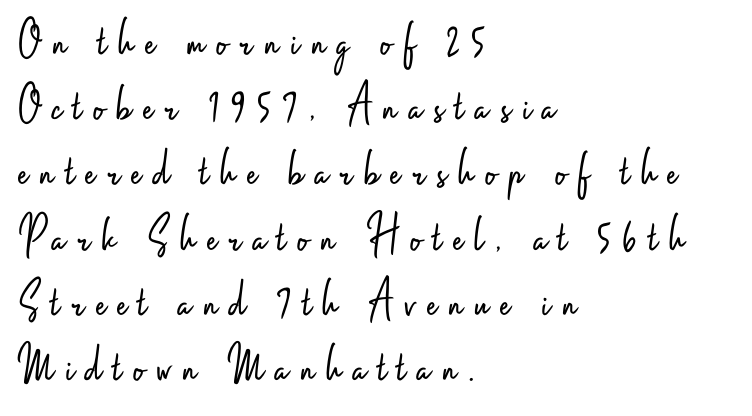
Q: Is the text bold? A: No.
Q: Is the text italic (slanted)? A: Yes.
Q: Is the typeface a serif or a sans-serif typeface? A: Sans-serif.
Q: Is the text underlined? A: No.
Q: How is the paragraph aligned? A: Left-aligned.
Q: Is the spacing between letters normal or unusually wide? A: Unusually wide.
Q: Width (condensed, normal, or wide)? A: Condensed.
Q: Stroke contrast? A: Low.
Q: x-height? A: Small.
Q: Monospaced? A: No.
